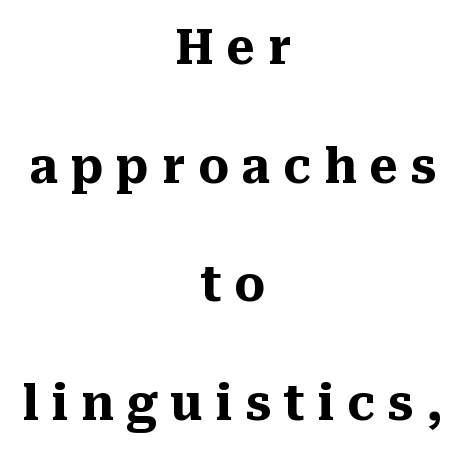
Q: Is the text bold? A: Yes.
Q: Is the text italic (slanted)? A: No, it is upright.
Q: Is the typeface a serif or a sans-serif typeface? A: Serif.
Q: Is the text underlined? A: No.
Q: How is the paragraph aligned? A: Centered.
Q: Is the spacing between letters normal or unusually wide? A: Unusually wide.
Q: Is the spacing between lines tight, normal or loose? A: Loose.
Q: Width (condensed, normal, or wide)? A: Normal.
Q: Stroke contrast? A: Medium.
Q: x-height? A: Medium.
Q: Monospaced? A: No.
